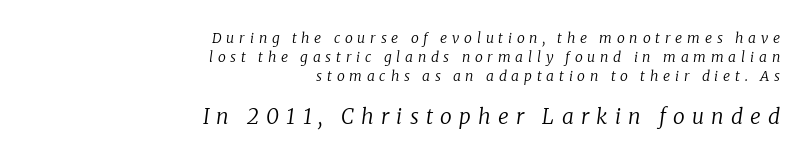
The text carries the slant typical of an italic or oblique font. Does extra space separate the letters? Yes, quite a lot of it. If you measured baseline to baseline, you'd find a middling distance. Descenders are the only things crossing below the line. The block sitting lower on the canvas is the one with enlarged characters.
